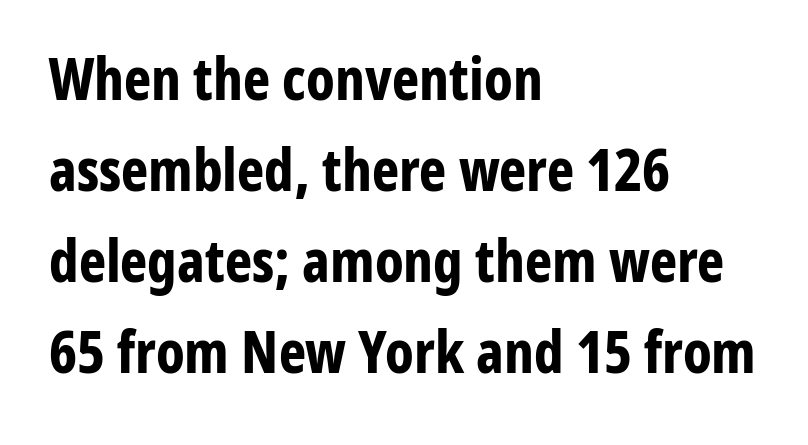
The typesetting leans heavy: a genuine bold. Posture: vertical. Does extra space separate the letters? No, they use regular spacing. No feet cap the strokes, marking this as sans-serif type. Does the leading feel generous? No, just average.
